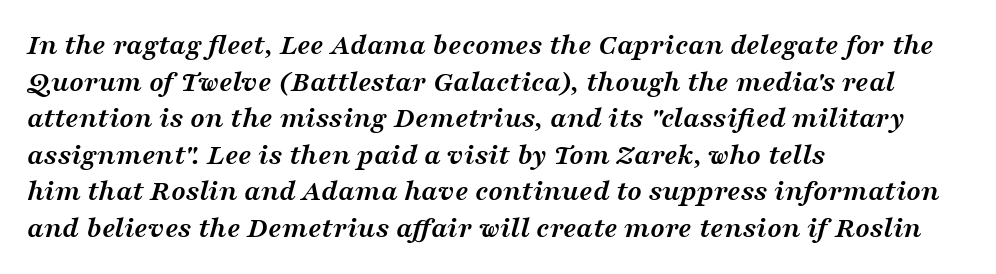
You could call the tracking neutral — neither tight nor loose. Any mark beneath the type? The region is blank. Font category for this specimen: serif. If you drew a ruler down the left edge, every line would touch it. Does the lettering tilt? It does — this is italic. The sample has been set heavy, in full bold.
